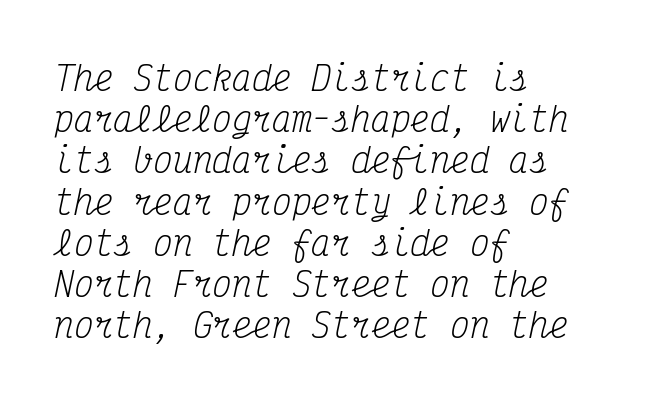
The image shows 33 px regular-weight, condensed serif type, italic (leaning right), monospaced; set left-aligned, normal line spacing (1.25x), normal letter spacing, not underlined; medium stroke contrast and a medium x-height.
